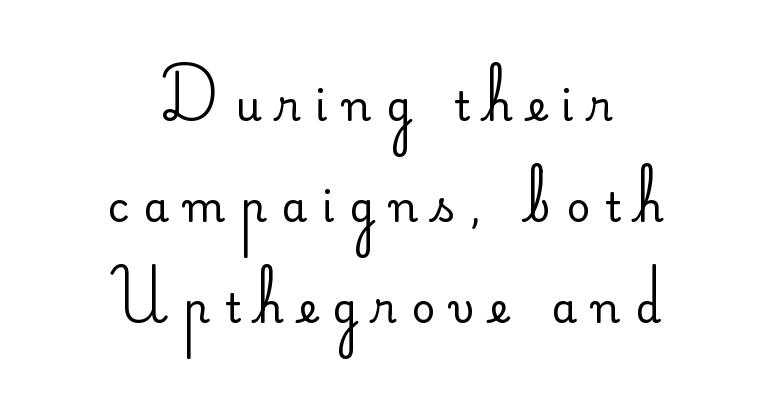
Q: Is the text bold? A: No.
Q: Is the text italic (slanted)? A: No, it is upright.
Q: Is the typeface a serif or a sans-serif typeface? A: Sans-serif.
Q: Is the text underlined? A: No.
Q: How is the paragraph aligned? A: Centered.
Q: Is the spacing between letters normal or unusually wide? A: Unusually wide.
Q: Is the spacing between lines tight, normal or loose? A: Loose.
Q: Width (condensed, normal, or wide)? A: Normal.
Q: Stroke contrast? A: Low.
Q: x-height? A: Small.
Q: Monospaced? A: No.
